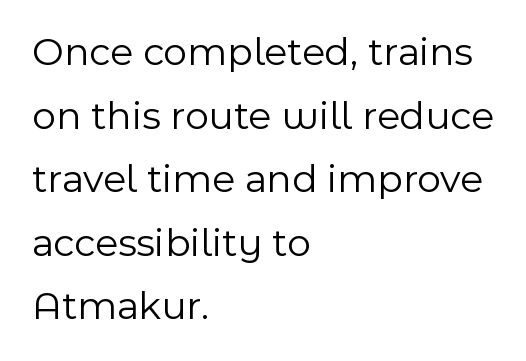
Q: Is the text bold? A: No.
Q: Is the text italic (slanted)? A: No, it is upright.
Q: Is the typeface a serif or a sans-serif typeface? A: Sans-serif.
Q: Is the text underlined? A: No.
Q: How is the paragraph aligned? A: Left-aligned.
Q: Is the spacing between letters normal or unusually wide? A: Normal.
Q: Is the spacing between lines tight, normal or loose? A: Normal.
Q: Width (condensed, normal, or wide)? A: Normal.
Q: x-height? A: Medium.
Q: Monospaced? A: No.
